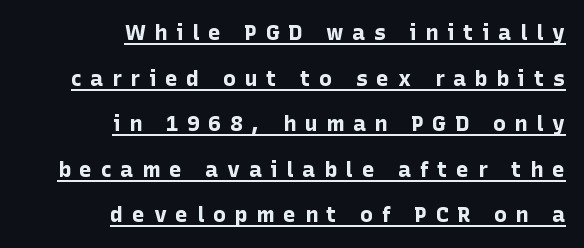
{"italic": "no", "bold": "yes", "underline": "yes", "align": "right", "line_spacing": "loose", "line_spacing_ratio": 2.07, "letter_spacing": "wide", "letter_spacing_em": 0.38, "glyph_px": 22}
